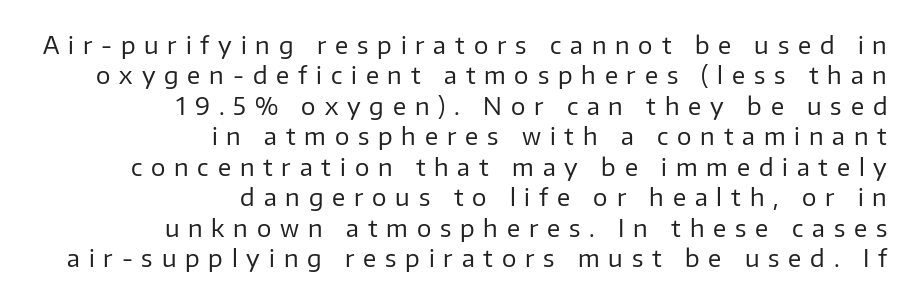
{"italic": "no", "bold": "no", "underline": "no", "align": "right", "line_spacing": "normal", "line_spacing_ratio": 1.27, "letter_spacing": "wide", "letter_spacing_em": 0.37, "glyph_px": 24}
